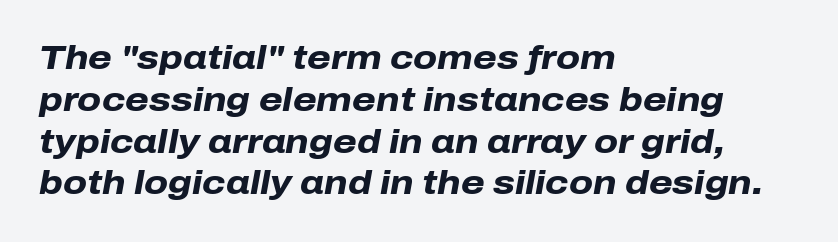
The image shows 34 px heavy type, italic (leaning right); set left-aligned, line spacing 1.23x, normal letter spacing, not underlined; low stroke contrast and a medium x-height.
